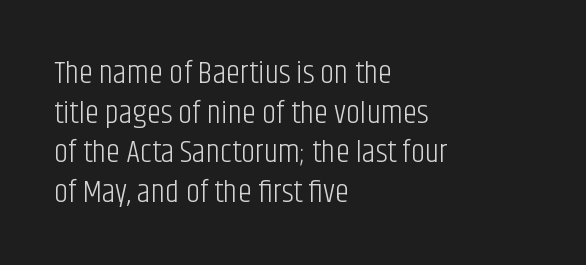
The rendering uses natural spacing where letterforms have individual widths. Characters remain perfectly vertical along every line. The typesetter chose a ragged-right arrangement here. Nothing unusual about the tracking: characters are spaced as the font intends. This is not heavy type; no bold has been used.
